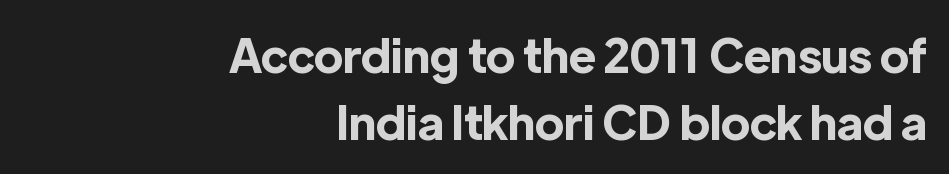
Q: Is the text bold? A: Yes.
Q: Is the text italic (slanted)? A: No, it is upright.
Q: Is the typeface a serif or a sans-serif typeface? A: Sans-serif.
Q: Is the text underlined? A: No.
Q: How is the paragraph aligned? A: Right-aligned.
Q: Is the spacing between letters normal or unusually wide? A: Normal.
Q: Is the spacing between lines tight, normal or loose? A: Normal.
Q: Width (condensed, normal, or wide)? A: Normal.
Q: x-height? A: Medium.
Q: Monospaced? A: No.
